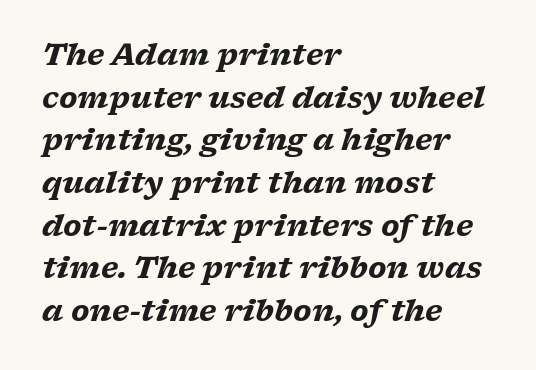
Q: Is the text bold? A: Yes.
Q: Is the text italic (slanted)? A: Yes, it leans right by about 17 degrees.
Q: Is the typeface a serif or a sans-serif typeface? A: Serif.
Q: Is the text underlined? A: No.
Q: How is the paragraph aligned? A: Left-aligned.
Q: Is the spacing between letters normal or unusually wide? A: Normal.
Q: Is the spacing between lines tight, normal or loose? A: Normal.
Q: Width (condensed, normal, or wide)? A: Wide.
Q: Stroke contrast? A: Low.
Q: x-height? A: Medium.
Q: Monospaced? A: No.
